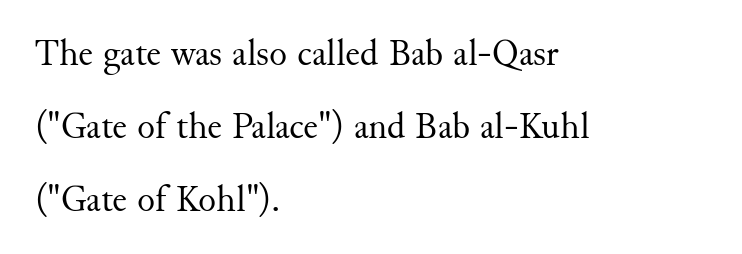
The image shows 37 px regular-weight serif type, upright; set left-aligned, loose line spacing (1.97x), normal letter spacing, not underlined; medium stroke contrast and a small x-height.
